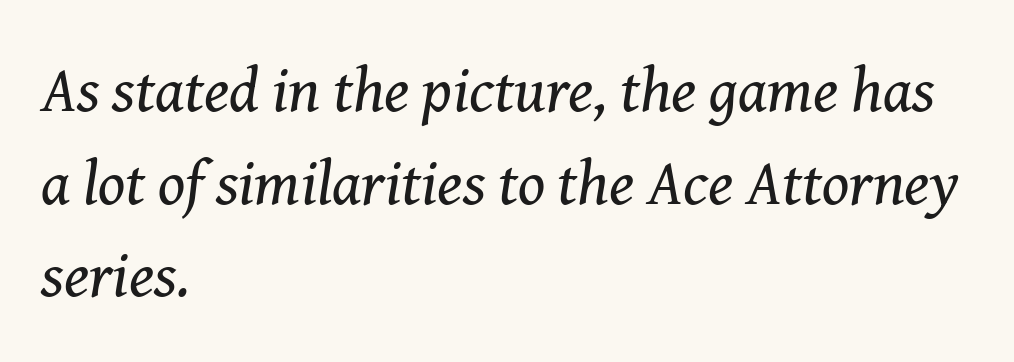
Q: Is the text bold? A: No.
Q: Is the text italic (slanted)? A: Yes, it leans right by about 8 degrees.
Q: Is the typeface a serif or a sans-serif typeface? A: Serif.
Q: Is the text underlined? A: No.
Q: How is the paragraph aligned? A: Left-aligned.
Q: Is the spacing between letters normal or unusually wide? A: Normal.
Q: Is the spacing between lines tight, normal or loose? A: Normal.
Q: Width (condensed, normal, or wide)? A: Normal.
Q: Stroke contrast? A: Medium.
Q: x-height? A: Medium.
Q: Monospaced? A: No.
